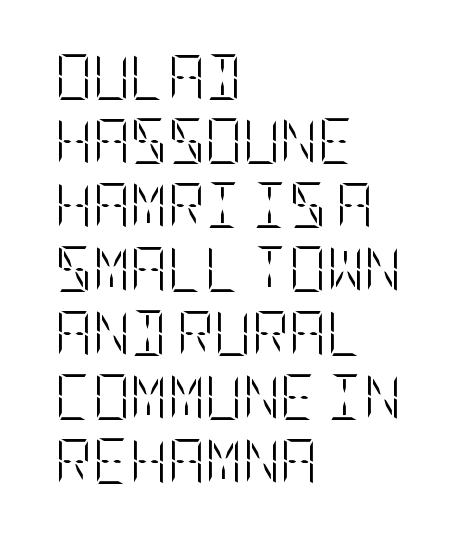
The letters sit at their default tracking, neither squeezed nor spread. Compared with typical paragraphs, the rows here are spaced about the same. The axis of the letterforms is exactly vertical. Letters rest on an invisible, unmarked baseline. This reads as an unemphasized weight, regular at the heaviest.
